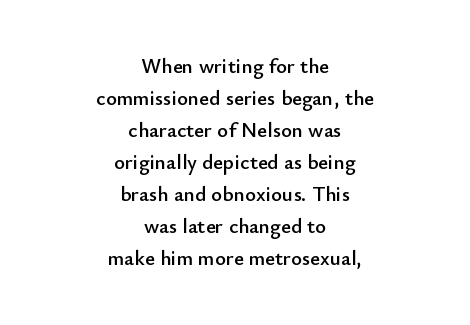
The designer left line spacing at the default. Reading down the block, each line starts at a different indent, mirrored at its end. Letter spacing: default. Has an underline been added? It has not. These lines were composed using upright roman letters.
